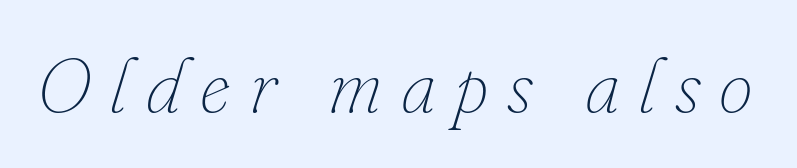
Q: Is the text bold? A: No.
Q: Is the text italic (slanted)? A: Yes, it leans right by about 16 degrees.
Q: Is the text underlined? A: No.
Q: Is the spacing between letters normal or unusually wide? A: Unusually wide.
Q: Width (condensed, normal, or wide)? A: Normal.
Q: Stroke contrast? A: Low.
Q: x-height? A: Small.
Q: Monospaced? A: No.
